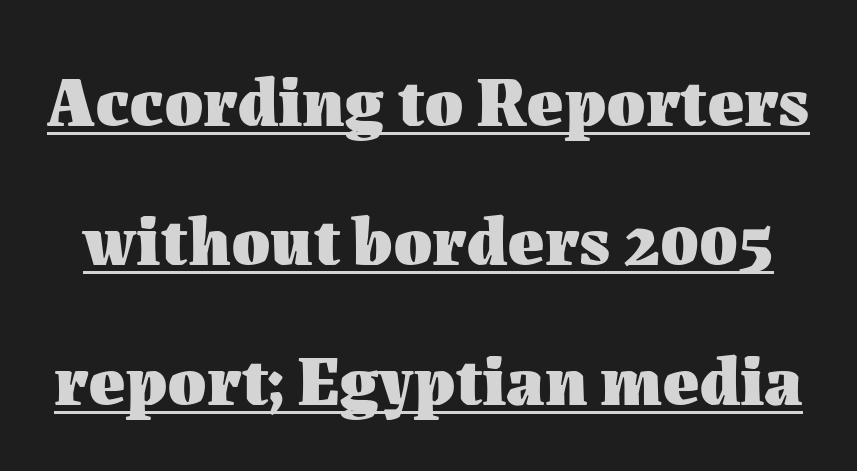
{"italic": "no", "bold": "yes", "weight": "heavy", "width": "normal", "stroke_contrast": "medium", "x_height": "medium", "monospaced": "no", "underline": "yes", "line_spacing": "loose", "line_spacing_ratio": 1.99, "letter_spacing": "normal", "letter_spacing_em": 0.0, "glyph_px": 70}
